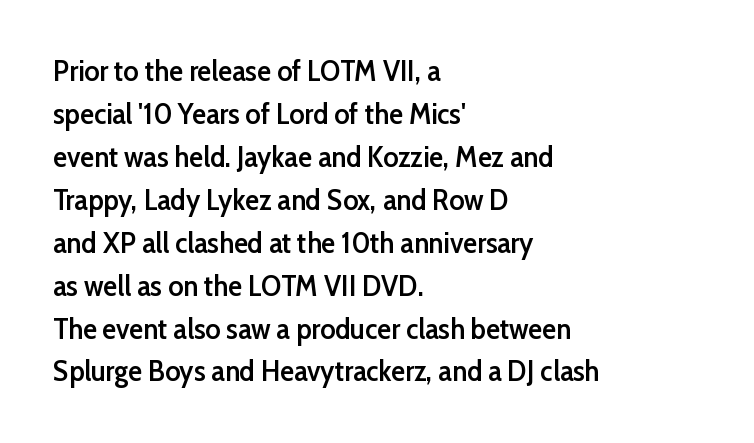
The image shows 29 px semibold sans-serif type, upright; set left-aligned, normal line spacing (1.48x), normal letter spacing, not underlined; low stroke contrast and a medium x-height.
